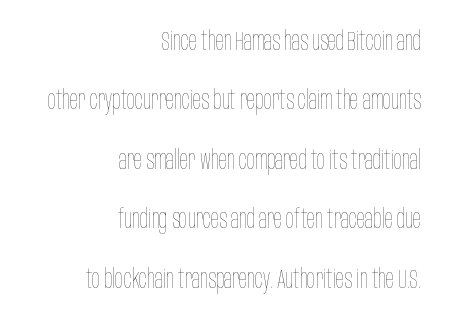
The lettering stays uniformly vertical, giving the passage a roman look. The ragged edge is on the left, which tells us the setting is flush right. Bare-footed words on every line. This is not heavy type; no bold has been used.
